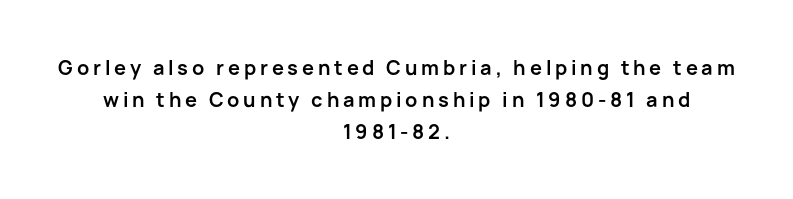
Compared with typical paragraphs, the rows here are spaced about the same. The letters stand straight up with perfectly vertical stems. Each row of text sits above clean, open space. The paragraph shown floats in the horizontal middle.
